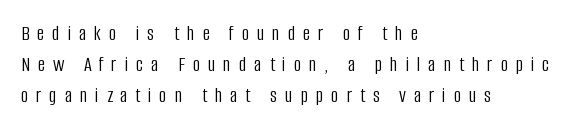
The image shows 21 px text type, upright; set left-aligned, normal line spacing (1.48x), unusually wide letter spacing (+0.37 em), not underlined.
